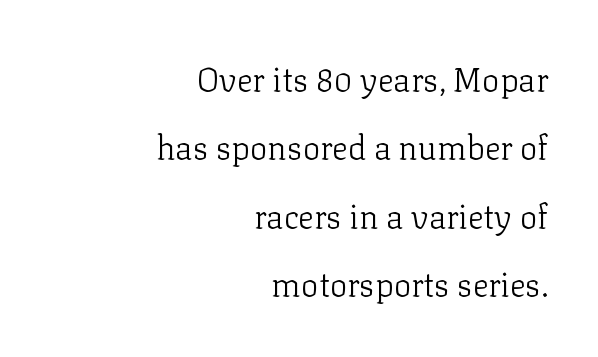
Q: Is the text bold? A: No.
Q: Is the text italic (slanted)? A: No, it is upright.
Q: Is the typeface a serif or a sans-serif typeface? A: Serif.
Q: Is the text underlined? A: No.
Q: How is the paragraph aligned? A: Right-aligned.
Q: Is the spacing between letters normal or unusually wide? A: Normal.
Q: Is the spacing between lines tight, normal or loose? A: Loose.
Q: Width (condensed, normal, or wide)? A: Normal.
Q: Stroke contrast? A: Low.
Q: x-height? A: Medium.
Q: Monospaced? A: No.
